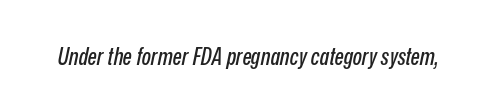
{"italic": "yes", "lean": "right", "slant_degrees": 12, "underline": "no", "letter_spacing": "normal", "letter_spacing_em": 0.0, "glyph_px": 24}
